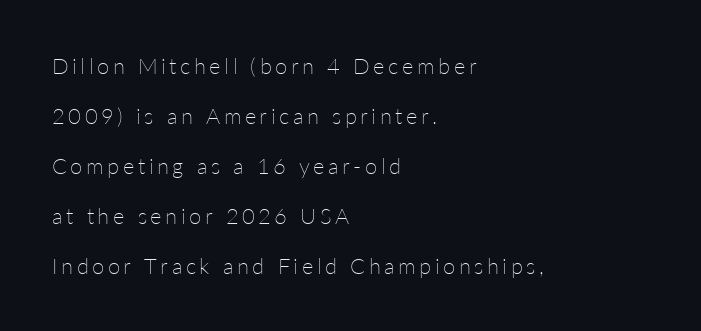
{"italic": "no", "bold": "no", "underline": "no", "align": "left", "line_spacing": "loose", "line_spacing_ratio": 2.27, "glyph_px": 22}
